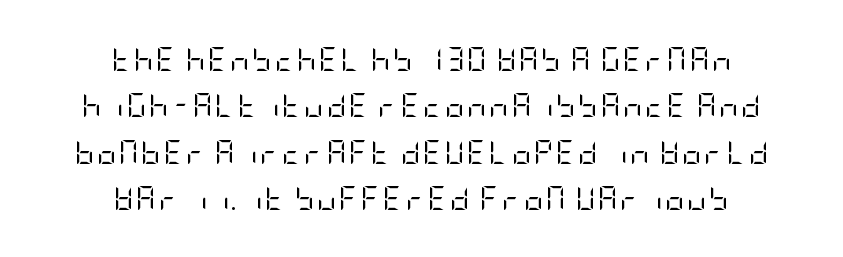
The image shows 24 px text type, upright; set centered, loose line spacing (1.93x), not underlined.
